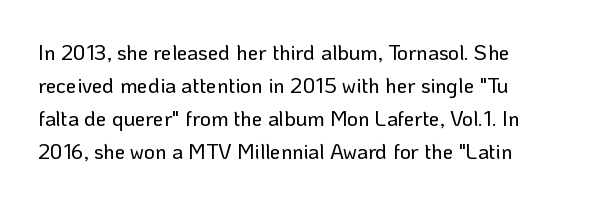
Q: Is the text italic (slanted)? A: No, it is upright.
Q: Is the text underlined? A: No.
Q: Is the spacing between letters normal or unusually wide? A: Normal.
Q: Is the spacing between lines tight, normal or loose? A: Normal.
